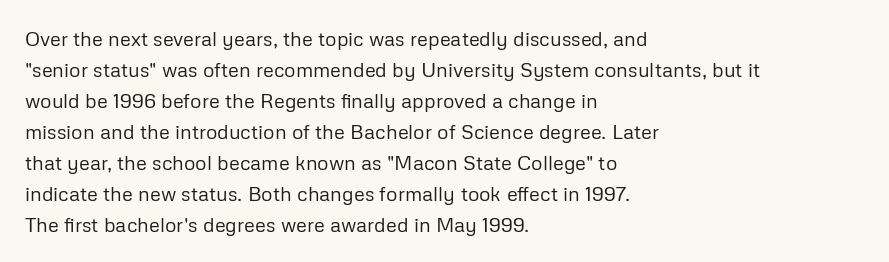
{"italic": "no", "bold": "no", "underline": "no", "align": "left", "line_spacing": "normal", "line_spacing_ratio": 1.55, "letter_spacing": "normal", "letter_spacing_em": 0.0, "glyph_px": 20}
